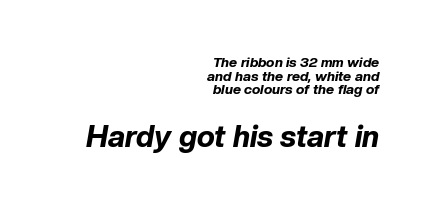
{"italic": "yes", "lean": "right", "slant_degrees": 10, "bold": "yes", "weight": "bold", "width": "normal", "stroke_contrast": "low", "x_height": "medium", "monospaced": "no", "underline": "no", "align": "right", "line_spacing": "tight", "line_spacing_ratio": 0.97, "letter_spacing": "normal", "letter_spacing_em": 0.0, "larger_block": "second", "size_ratio": 2.14, "glyph_px": 30}
